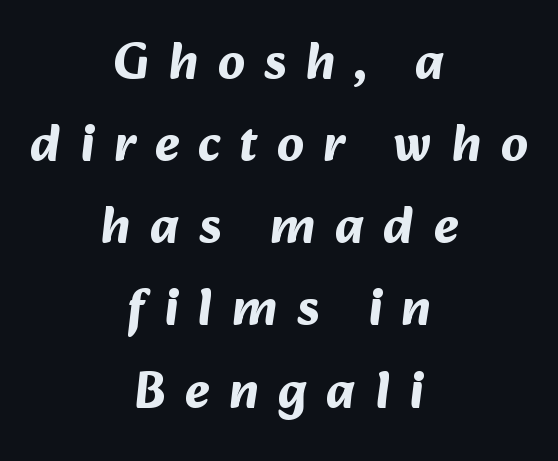
{"serif": "no", "bold": "yes", "weight": "bold", "width": "normal", "stroke_contrast": "medium", "x_height": "medium", "monospaced": "no", "underline": "no", "align": "center", "line_spacing": "normal", "line_spacing_ratio": 1.58, "letter_spacing": "wide", "letter_spacing_em": 0.37, "glyph_px": 52}
